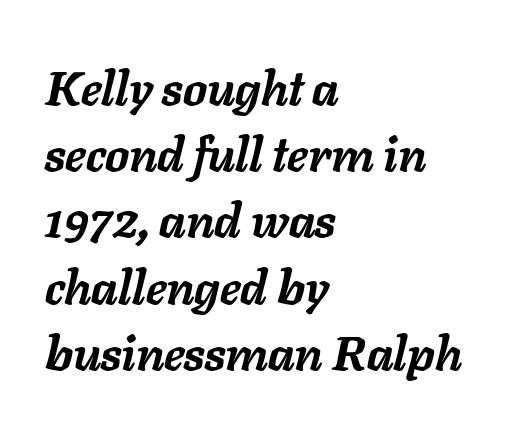
The image shows 48 px semibold type, italic (leaning right); set left-aligned, normal line spacing (1.38x), normal letter spacing, not underlined; low stroke contrast and a medium x-height.
